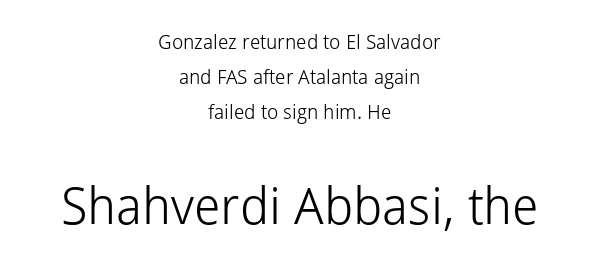
The image shows 51 px light sans-serif type, upright; set centered, line spacing 1.75x, normal letter spacing, not underlined; the second (bottom) block is 2.55x larger; low stroke contrast and a medium x-height.
